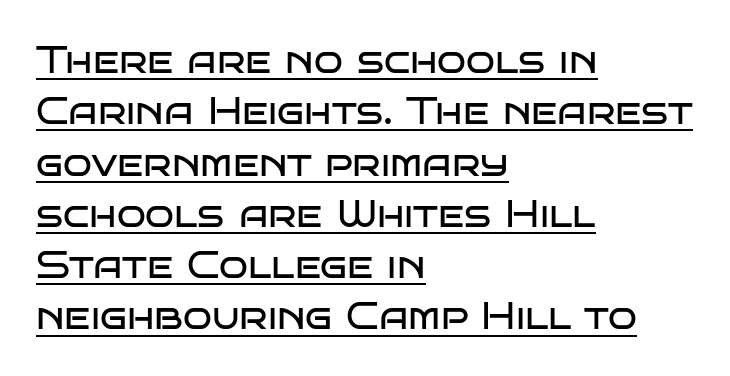
The image shows 38 px regular-weight, wide sans-serif type, upright; set left-aligned, normal line spacing (1.35x), normal letter spacing, underlined; low stroke contrast and a large x-height.
